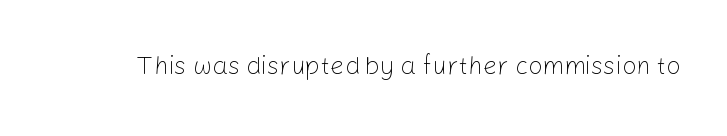
The rendering keeps characters at their native spacing. The font sits on the lighter half of the weight spectrum, regular included. Quick note: underline off. Is there any slant? The stems are plumb.
